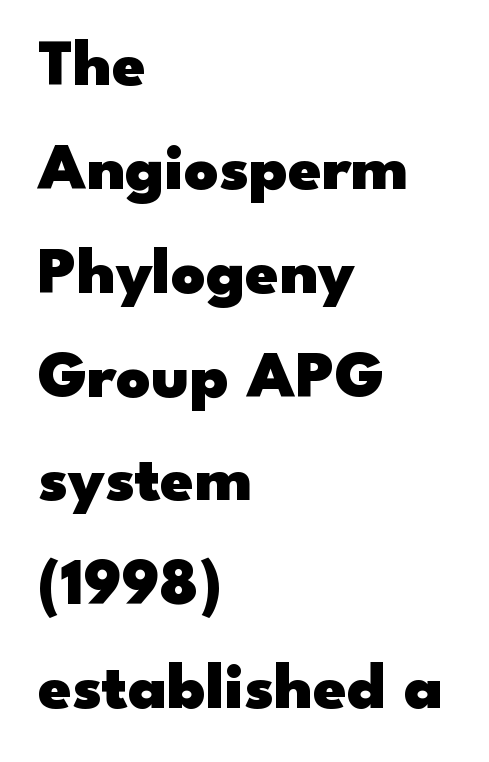
{"serif": "no", "italic": "no", "bold": "yes", "weight": "heavy", "width": "wide", "stroke_contrast": "low", "x_height": "small", "monospaced": "no", "underline": "no", "align": "left", "line_spacing": "normal", "line_spacing_ratio": 1.55, "letter_spacing": "normal", "letter_spacing_em": 0.0, "glyph_px": 67}
